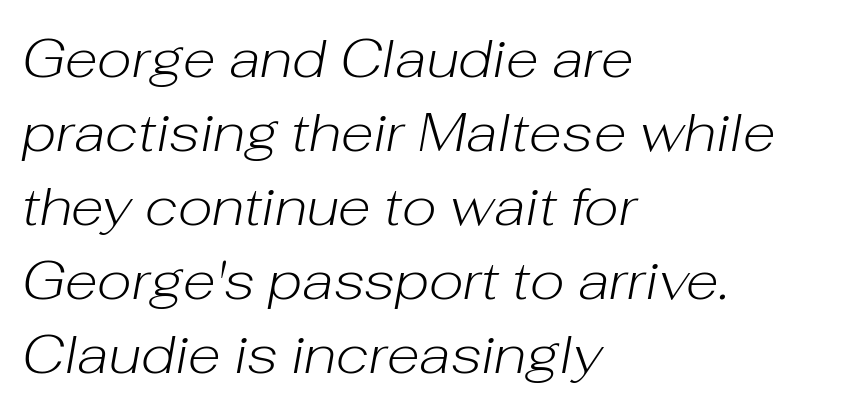
Tracking here is standard; glyphs follow each other at the usual distance. One glance says typical: line gaps are just what's usual. The rendering anchors every line to the left-hand side. The face used here is proportionally spaced, like ordinary book or web type. There's an unmistakable incline to the writing here. The glyphs are unaccompanied by any horizontal stroke below them.
